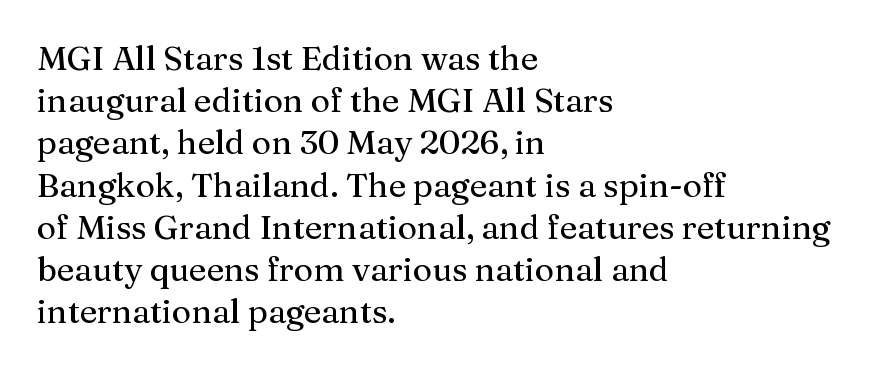
{"serif": "yes", "italic": "no", "width": "normal", "stroke_contrast": "medium", "x_height": "medium", "monospaced": "no", "underline": "no", "align": "left", "line_spacing": "normal", "line_spacing_ratio": 1.28, "letter_spacing": "normal", "letter_spacing_em": 0.0, "glyph_px": 33}
